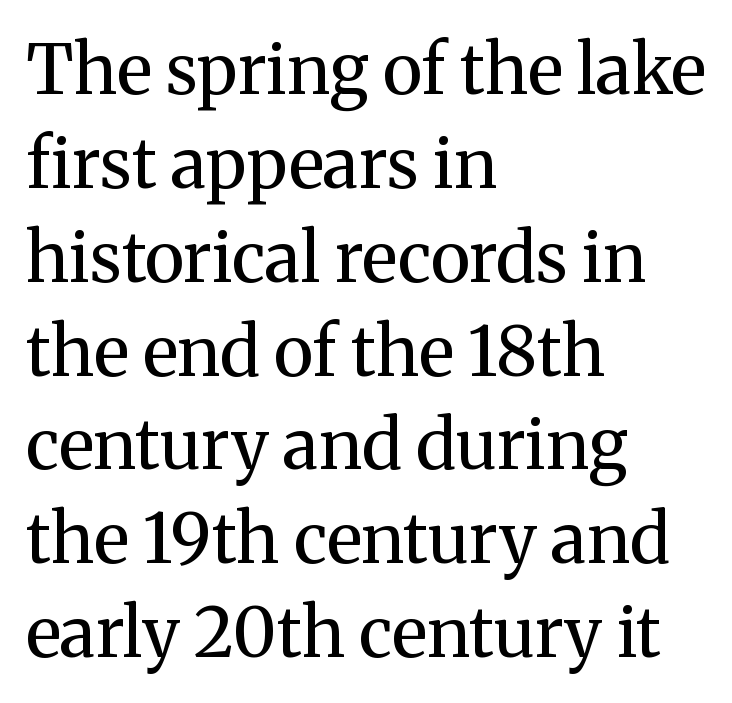
{"serif": "yes", "italic": "no", "bold": "no", "weight": "regular", "width": "normal", "stroke_contrast": "medium", "x_height": "medium", "monospaced": "no", "underline": "no", "align": "left", "line_spacing": "normal", "line_spacing_ratio": 1.36, "letter_spacing": "normal", "letter_spacing_em": 0.0, "glyph_px": 69}
